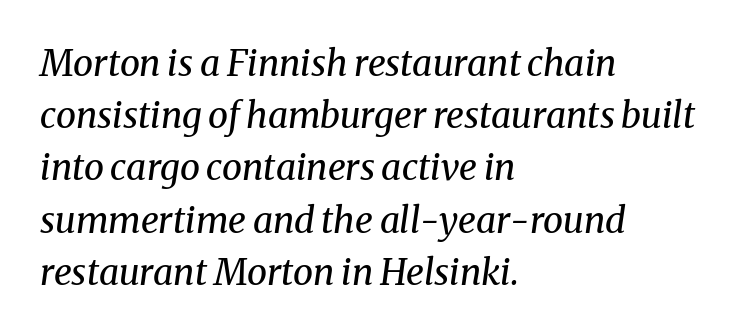
The image shows 36 px regular-weight serif type, italic (leaning right); set left-aligned, normal line spacing (1.45x), normal letter spacing, not underlined; medium stroke contrast and a medium x-height.
